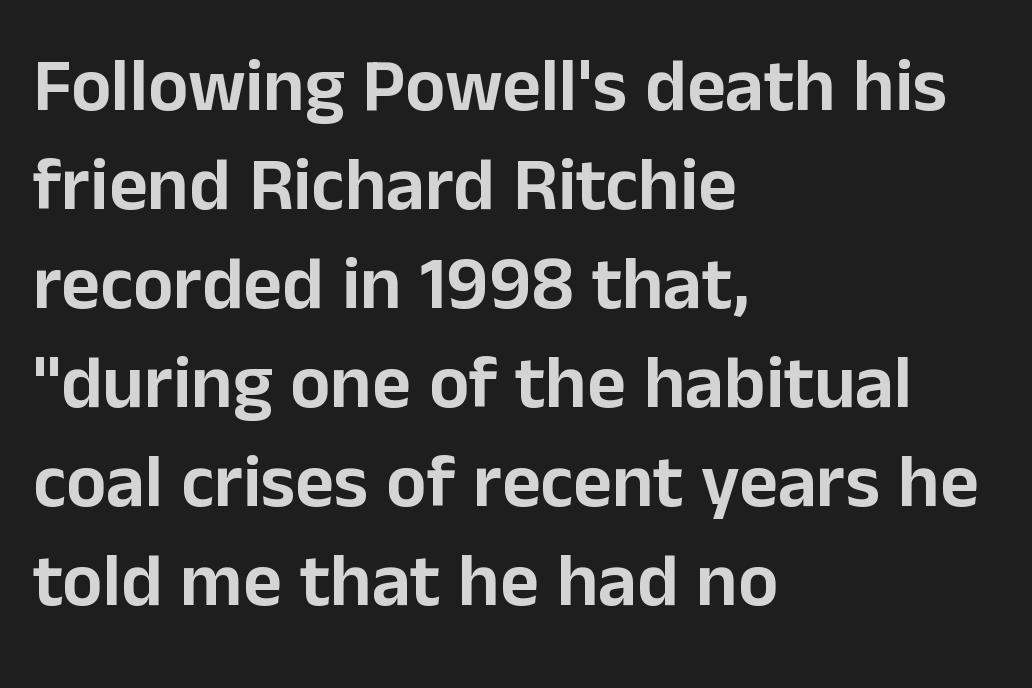
The image shows 75 px sans-serif type, upright; set left-aligned, normal line spacing (1.32x), normal letter spacing, not underlined; low stroke contrast and a medium x-height.
